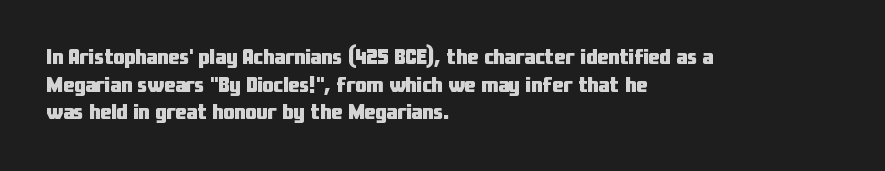
{"italic": "no", "bold": "yes", "underline": "no", "align": "left", "line_spacing": "normal", "line_spacing_ratio": 1.26, "letter_spacing": "normal", "letter_spacing_em": 0.0, "glyph_px": 22}
